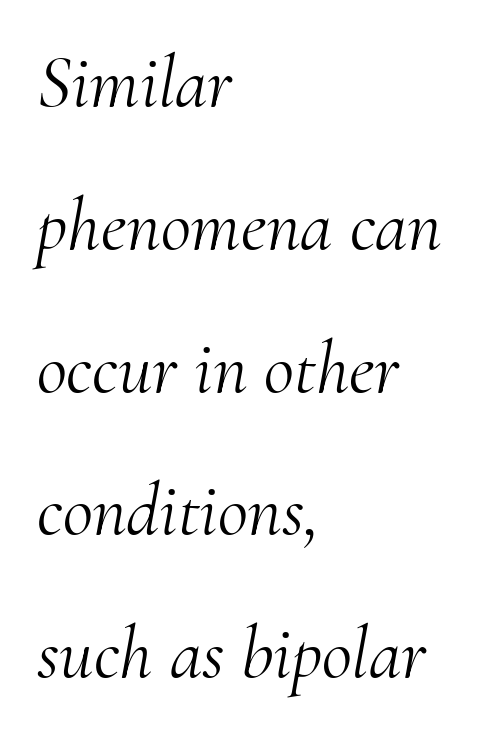
Q: Is the text bold? A: No.
Q: Is the text italic (slanted)? A: Yes, it leans right by about 10 degrees.
Q: Is the typeface a serif or a sans-serif typeface? A: Serif.
Q: Is the text underlined? A: No.
Q: How is the paragraph aligned? A: Left-aligned.
Q: Is the spacing between letters normal or unusually wide? A: Normal.
Q: Is the spacing between lines tight, normal or loose? A: Loose.
Q: Width (condensed, normal, or wide)? A: Normal.
Q: Stroke contrast? A: Medium.
Q: x-height? A: Small.
Q: Monospaced? A: No.
